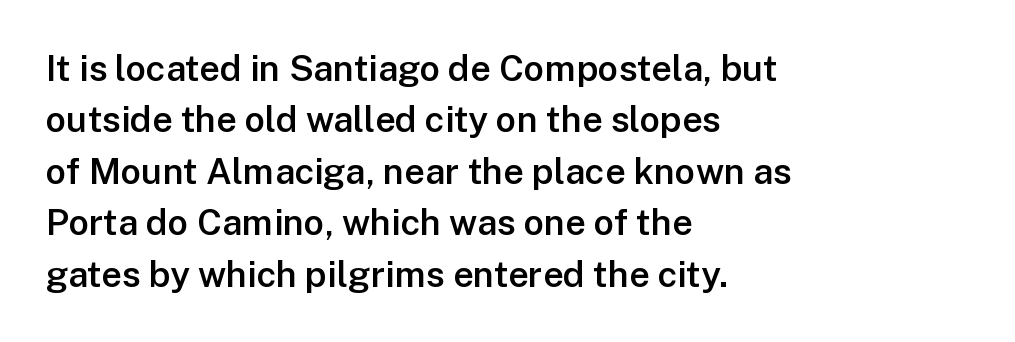
Q: Is the text bold? A: Semi-bold.
Q: Is the text italic (slanted)? A: No, it is upright.
Q: Is the typeface a serif or a sans-serif typeface? A: Sans-serif.
Q: Is the text underlined? A: No.
Q: How is the paragraph aligned? A: Left-aligned.
Q: Is the spacing between letters normal or unusually wide? A: Normal.
Q: Is the spacing between lines tight, normal or loose? A: Normal.
Q: Width (condensed, normal, or wide)? A: Normal.
Q: Stroke contrast? A: Low.
Q: x-height? A: Medium.
Q: Monospaced? A: No.
